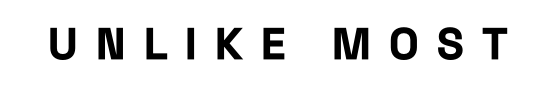
Notice how thick the strokes are: this is what a full bold looks like. Is this a fixed-width face? No — the glyphs have proportional, varying widths. Descenders are the only things crossing below the line. The font family rendered here belongs to the sans-serif group. Tracking here is generous; glyphs stand well apart from one another.
